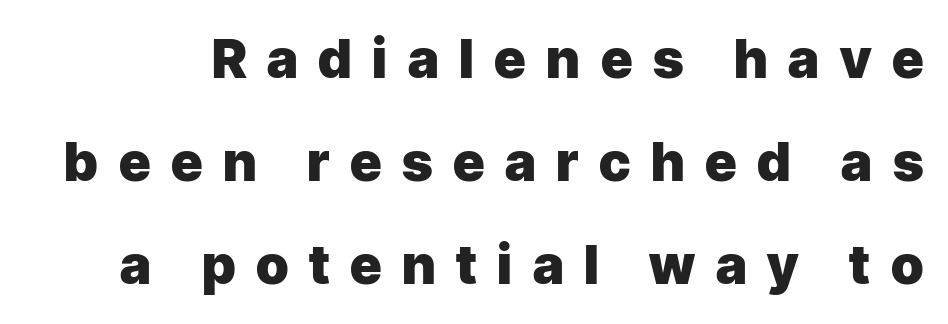
Q: Is the text bold? A: Yes.
Q: Is the text italic (slanted)? A: No, it is upright.
Q: Is the typeface a serif or a sans-serif typeface? A: Sans-serif.
Q: Is the text underlined? A: No.
Q: Is the spacing between letters normal or unusually wide? A: Unusually wide.
Q: Is the spacing between lines tight, normal or loose? A: Loose.
Q: Width (condensed, normal, or wide)? A: Normal.
Q: Stroke contrast? A: Low.
Q: x-height? A: Medium.
Q: Monospaced? A: No.
